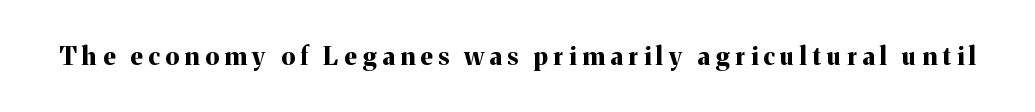
The image shows 25 px bold type, upright; set unusually wide letter spacing (+0.23 em), not underlined.
